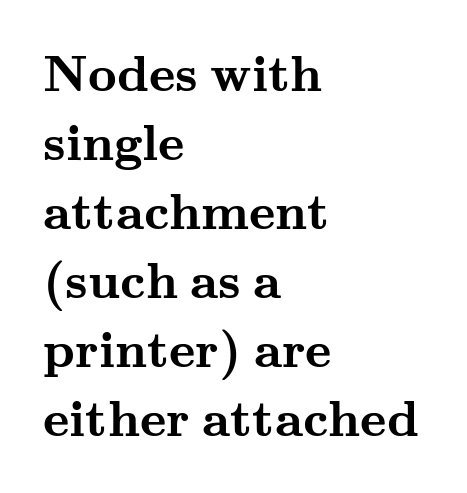
What's the leading like? Ordinary, nothing unusual. Nothing unusual about the tracking: characters are spaced as the font intends. Horizontal alignment here is leftward, the default for most running prose. Heavy, bold letterforms. The face used here is proportionally spaced, like ordinary book or web type. Note: serifs present on the glyphs.
